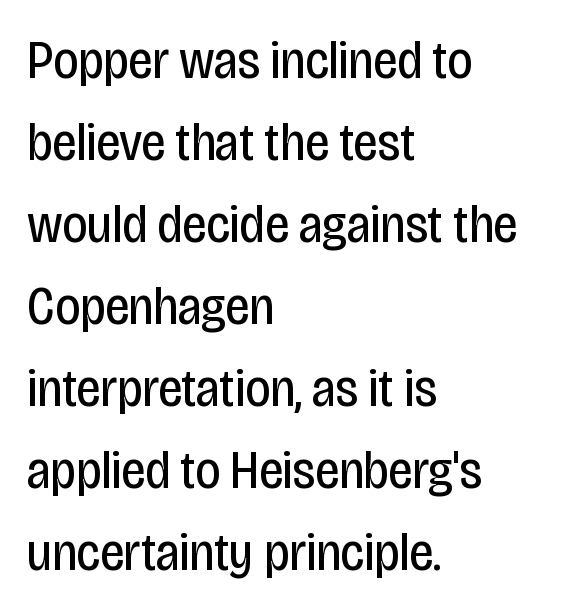
The image shows 54 px regular-weight, condensed sans-serif type, upright; set left-aligned, normal line spacing (1.52x), normal letter spacing, not underlined; low stroke contrast and a large x-height.
